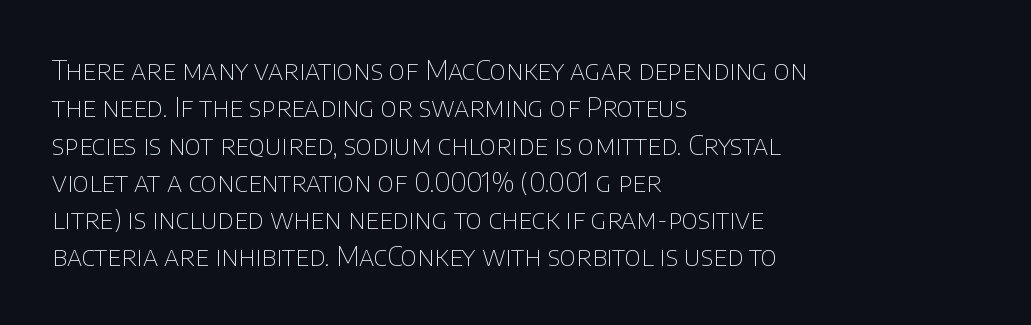
{"italic": "no", "bold": "no", "underline": "no", "align": "left", "line_spacing": "normal", "line_spacing_ratio": 1.38, "letter_spacing": "normal", "letter_spacing_em": 0.0, "glyph_px": 27}
